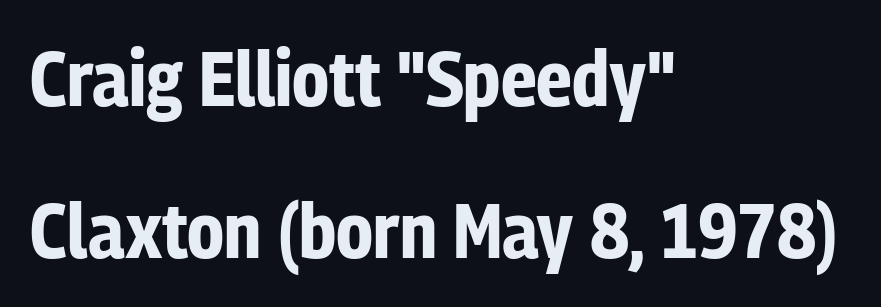
Q: Is the text bold? A: Yes.
Q: Is the text italic (slanted)? A: No, it is upright.
Q: Is the typeface a serif or a sans-serif typeface? A: Sans-serif.
Q: Is the text underlined? A: No.
Q: How is the paragraph aligned? A: Left-aligned.
Q: Is the spacing between letters normal or unusually wide? A: Normal.
Q: Is the spacing between lines tight, normal or loose? A: Loose.
Q: Width (condensed, normal, or wide)? A: Condensed.
Q: Stroke contrast? A: Low.
Q: x-height? A: Medium.
Q: Monospaced? A: No.
